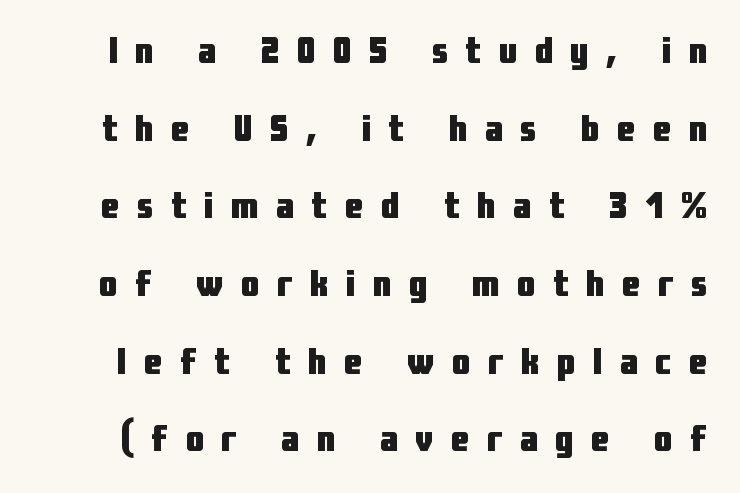
{"serif": "no", "italic": "no", "bold": "yes", "weight": "heavy", "width": "condensed", "stroke_contrast": "low", "x_height": "medium", "monospaced": "no", "underline": "no", "line_spacing": "loose", "line_spacing_ratio": 2.1, "letter_spacing": "wide", "letter_spacing_em": 0.47, "glyph_px": 37}
